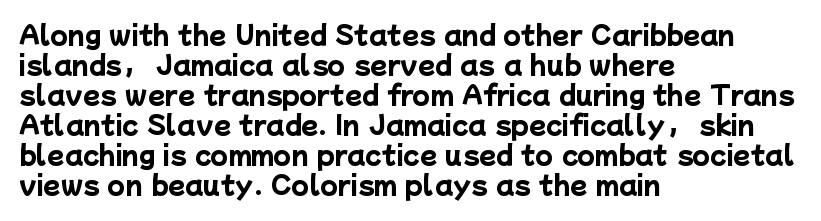
{"bold": "yes", "underline": "no", "align": "left", "line_spacing_ratio": 1.2, "letter_spacing": "normal", "letter_spacing_em": 0.0, "glyph_px": 25}
